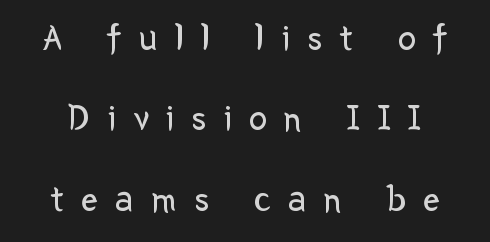
The image shows 37 px regular-weight sans-serif type, upright; set loose line spacing (2.17x), unusually wide letter spacing (+0.47 em), not underlined; low stroke contrast and a medium x-height.
